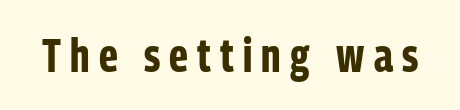
The image shows 46 px bold, condensed sans-serif type, upright; set unusually wide letter spacing (+0.2 em), not underlined; low stroke contrast and a medium x-height.
